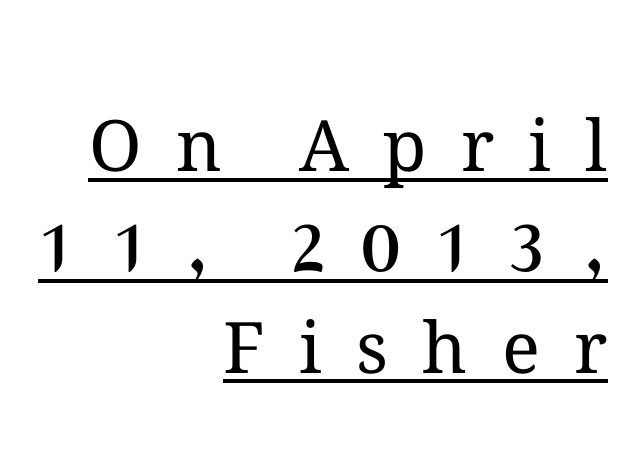
{"italic": "no", "bold": "no", "weight": "regular", "width": "normal", "stroke_contrast": "medium", "x_height": "medium", "monospaced": "no", "underline": "yes", "align": "right", "line_spacing": "normal", "line_spacing_ratio": 1.42, "letter_spacing": "wide", "letter_spacing_em": 0.48, "glyph_px": 71}
